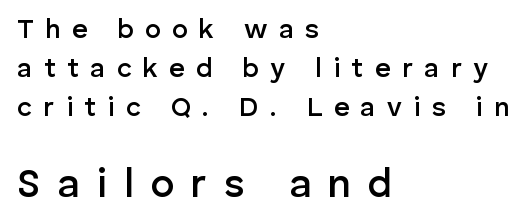
Font category for this specimen: sans-serif. The paragraph has a hard left edge and a soft right edge. There is plenty of visible air inserted between adjacent glyphs. The specimen reads as upright at a glance. Think of a printed novel: that variable character pitch is what you see here. The designer gave the closing block more size than the opening block.
